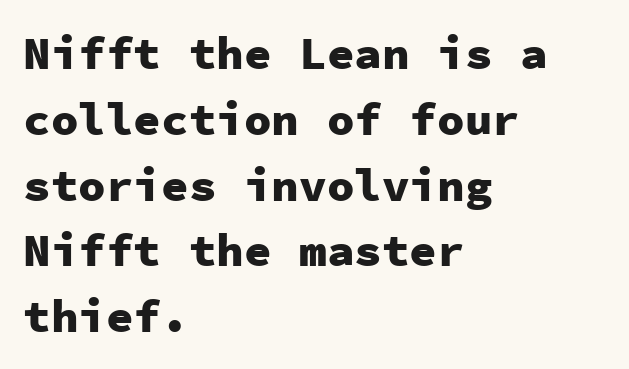
Q: Is the text bold? A: Yes.
Q: Is the text italic (slanted)? A: No, it is upright.
Q: Is the typeface a serif or a sans-serif typeface? A: Sans-serif.
Q: Is the text underlined? A: No.
Q: How is the paragraph aligned? A: Left-aligned.
Q: Is the spacing between letters normal or unusually wide? A: Normal.
Q: Is the spacing between lines tight, normal or loose? A: Normal.
Q: Width (condensed, normal, or wide)? A: Normal.
Q: Stroke contrast? A: Low.
Q: x-height? A: Medium.
Q: Monospaced? A: Yes.
